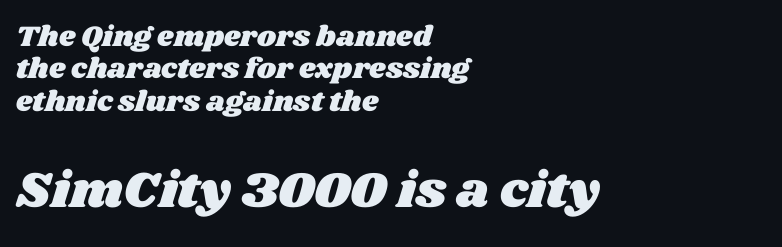
Q: Is the text underlined? A: No.
Q: How is the paragraph aligned? A: Left-aligned.
Q: Is the spacing between letters normal or unusually wide? A: Normal.
Q: Is the spacing between lines tight, normal or loose? A: Tight.
Q: Which block of text is set in a larger size, the first (top) or the second (bottom)? A: The second (bottom) one.
Q: Width (condensed, normal, or wide)? A: Wide.
Q: Stroke contrast? A: Medium.
Q: x-height? A: Large.
Q: Monospaced? A: No.
